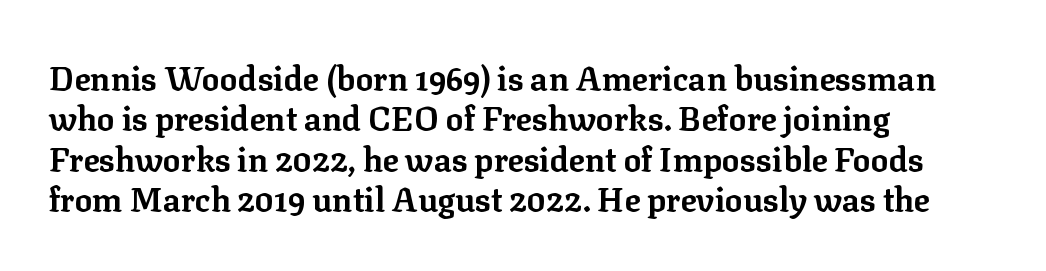
Q: Is the text bold? A: Yes.
Q: Is the text italic (slanted)? A: No, it is upright.
Q: Is the typeface a serif or a sans-serif typeface? A: Serif.
Q: Is the text underlined? A: No.
Q: How is the paragraph aligned? A: Left-aligned.
Q: Is the spacing between letters normal or unusually wide? A: Normal.
Q: Width (condensed, normal, or wide)? A: Normal.
Q: Stroke contrast? A: Low.
Q: x-height? A: Medium.
Q: Monospaced? A: No.
